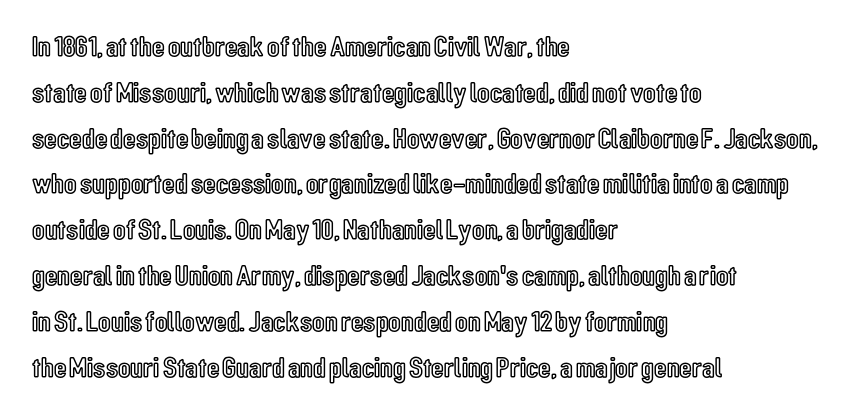
{"italic": "no", "width": "condensed", "x_height": "medium", "monospaced": "no", "underline": "no", "align": "left", "line_spacing": "normal", "line_spacing_ratio": 1.58, "letter_spacing": "normal", "letter_spacing_em": 0.0, "glyph_px": 29}
